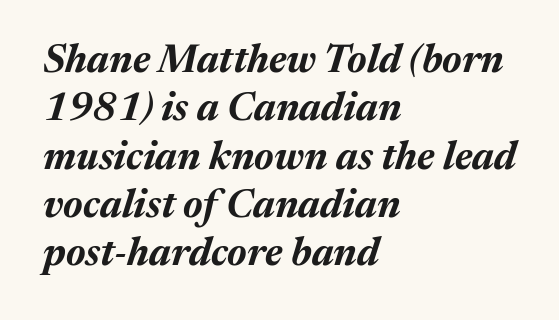
Does the copy run flush right? No — it runs flush left. Standard letterfit; no display-style spreading of the glyphs. Observe the lean: these are italic letterforms. Think of a printed novel: that variable character pitch is what you see here. The words here are not underlined.
